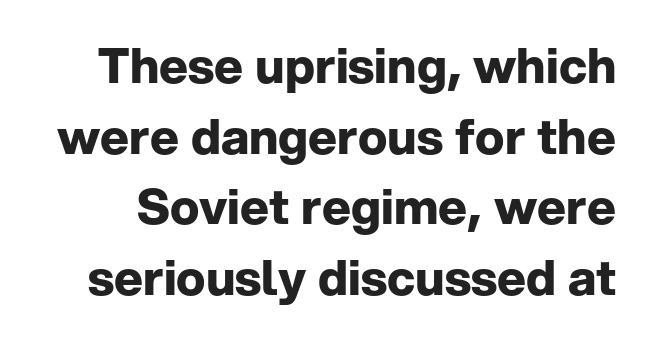
The image shows 49 px bold sans-serif type, upright; set normal line spacing (1.44x), normal letter spacing, not underlined; low stroke contrast and a medium x-height.
